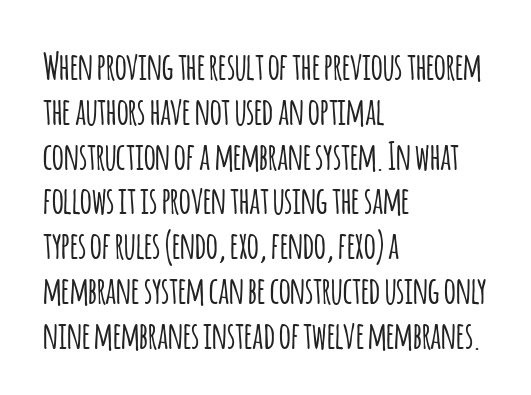
Nothing sits at the stroke ends, so this counts as sans-serif. Compared with a centered layout, this one pins lines to the left instead. These lines are rendered in a variable-pitch font. The baseline area is clear.
